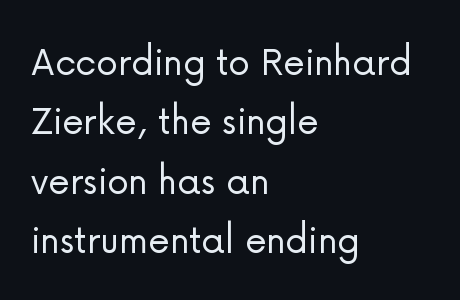
The face used here is proportionally spaced, like ordinary book or web type. Serif or sans? Sans — the stroke terminals are bare. The letterforms sit at book weight or below. Each line starts at the same left margin while the right side varies. Glance below the letters and you will spot only blank space.
